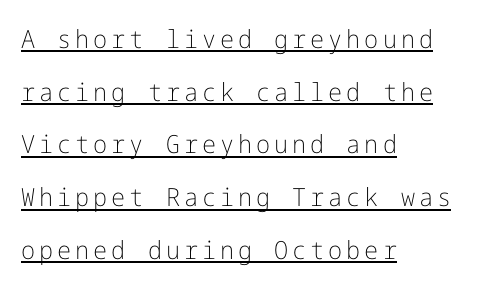
The image shows 25 px text type, upright; set left-aligned, loose line spacing (2.11x), underlined.
